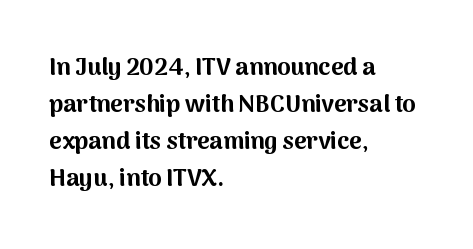
The image shows 24 px bold type, upright; set left-aligned, normal line spacing (1.54x), normal letter spacing, not underlined.
